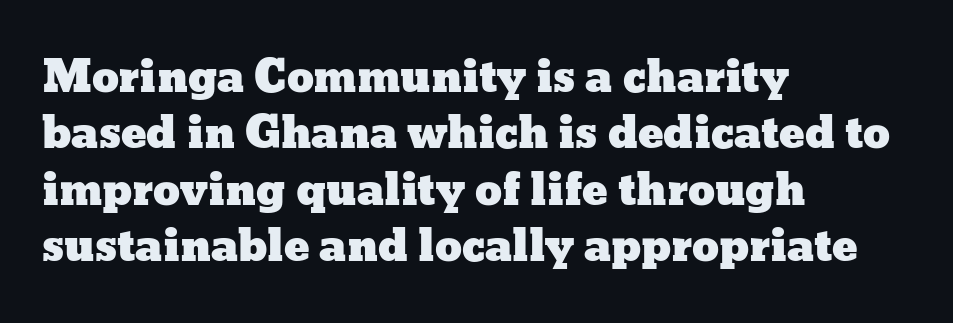
The image shows 43 px wide type, upright; set left-aligned, normal line spacing (1.31x), normal letter spacing, not underlined; low stroke contrast and a medium x-height.
